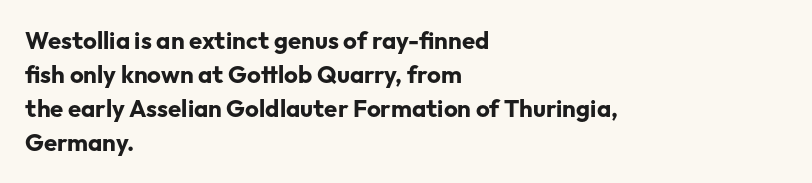
The image shows 24 px bold type, upright; set left-aligned, normal line spacing (1.41x), normal letter spacing, not underlined.
